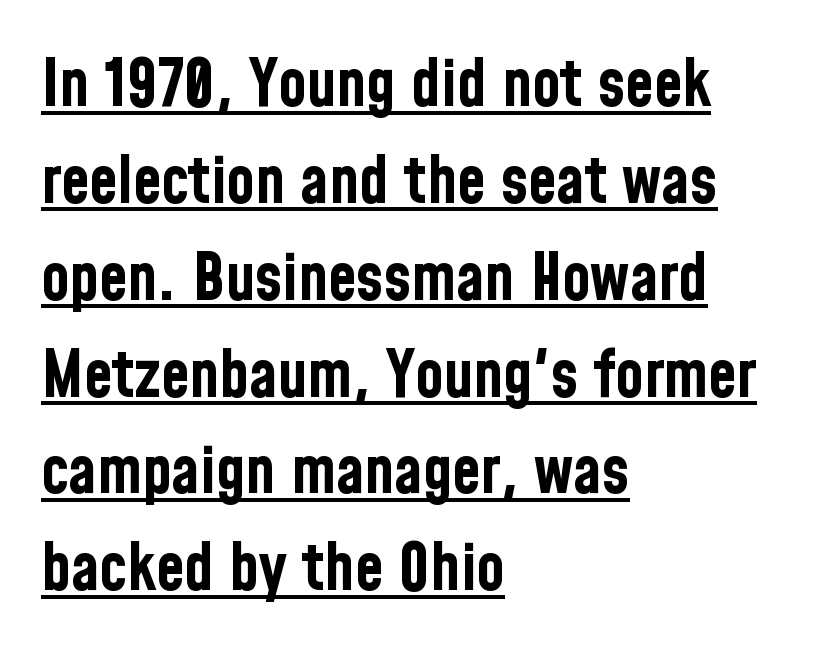
{"serif": "no", "italic": "no", "bold": "yes", "weight": "bold", "width": "condensed", "stroke_contrast": "low", "x_height": "medium", "monospaced": "no", "underline": "yes", "align": "left", "line_spacing": "normal", "line_spacing_ratio": 1.49, "letter_spacing": "normal", "letter_spacing_em": 0.0, "glyph_px": 65}
